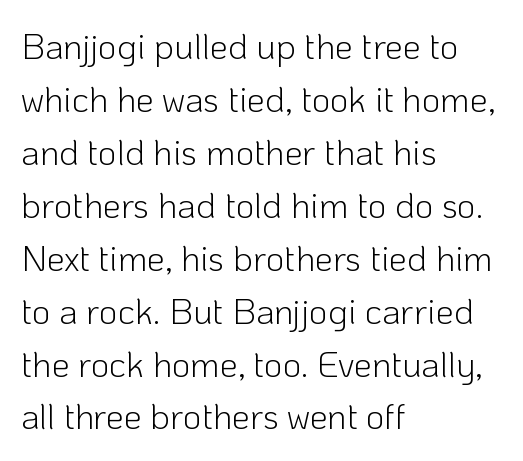
Q: Is the text bold? A: No.
Q: Is the text italic (slanted)? A: No, it is upright.
Q: Is the typeface a serif or a sans-serif typeface? A: Sans-serif.
Q: Is the text underlined? A: No.
Q: How is the paragraph aligned? A: Left-aligned.
Q: Is the spacing between letters normal or unusually wide? A: Normal.
Q: Is the spacing between lines tight, normal or loose? A: Normal.
Q: Width (condensed, normal, or wide)? A: Normal.
Q: Stroke contrast? A: Low.
Q: x-height? A: Medium.
Q: Monospaced? A: No.
